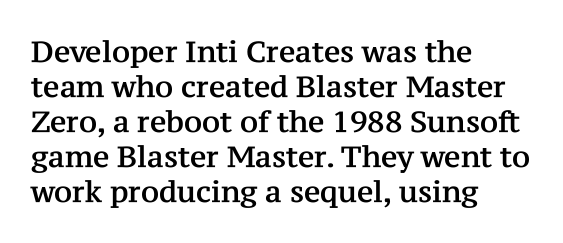
{"serif": "yes", "italic": "no", "width": "normal", "stroke_contrast": "medium", "x_height": "medium", "monospaced": "no", "underline": "no", "align": "left", "line_spacing_ratio": 1.21, "letter_spacing": "normal", "letter_spacing_em": 0.0, "glyph_px": 29}
